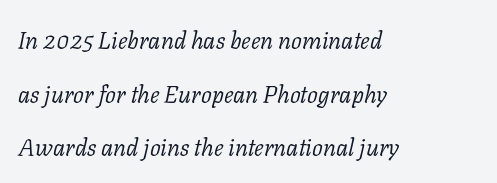
How are the letters spaced? Ordinarily, with no added tracking. There's an unmistakable incline to the writing here. All the whitespace from short lines collects on the right. The line-height multiplier appears high, well above default. The passage shown is not bold in any degree. The foot of each line stays bare and open.
